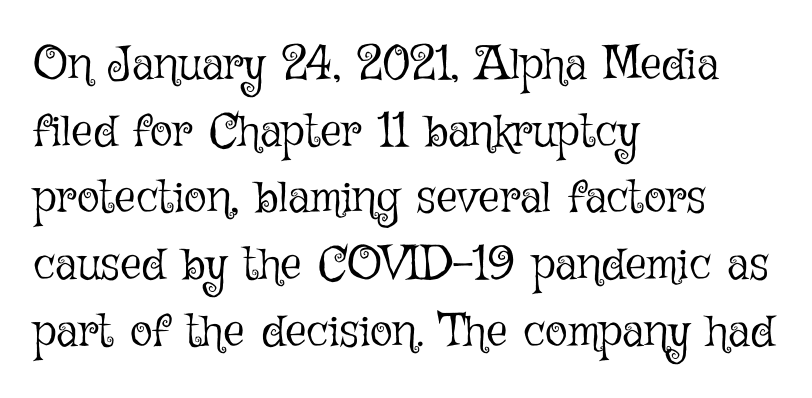
The image shows 47 px light type, upright; set left-aligned, normal line spacing (1.42x), normal letter spacing, not underlined; low stroke contrast and a medium x-height.
